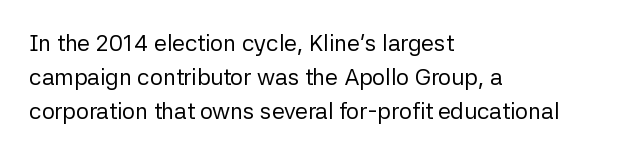
{"italic": "no", "bold": "no", "underline": "no", "align": "left", "line_spacing": "normal", "line_spacing_ratio": 1.48, "letter_spacing": "normal", "letter_spacing_em": 0.0, "glyph_px": 23}
